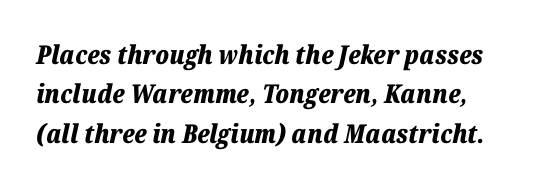
The image shows 26 px bold type, italic (leaning right); set normal line spacing (1.51x), normal letter spacing, not underlined.
